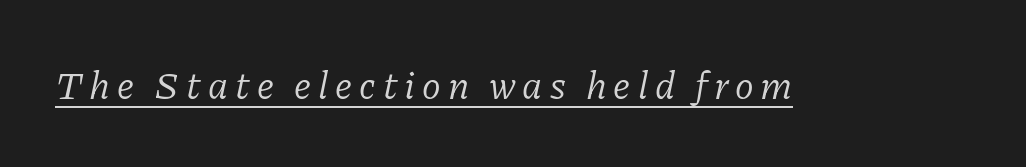
{"serif": "yes", "italic": "yes", "lean": "right", "slant_degrees": 11, "bold": "no", "weight": "light", "width": "normal", "stroke_contrast": "low", "x_height": "medium", "monospaced": "no", "underline": "yes", "glyph_px": 39}
